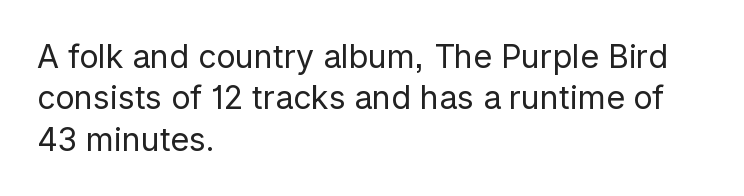
The image shows 32 px regular-weight sans-serif type, upright; set left-aligned, normal line spacing (1.29x), normal letter spacing, not underlined; low stroke contrast and a medium x-height.
